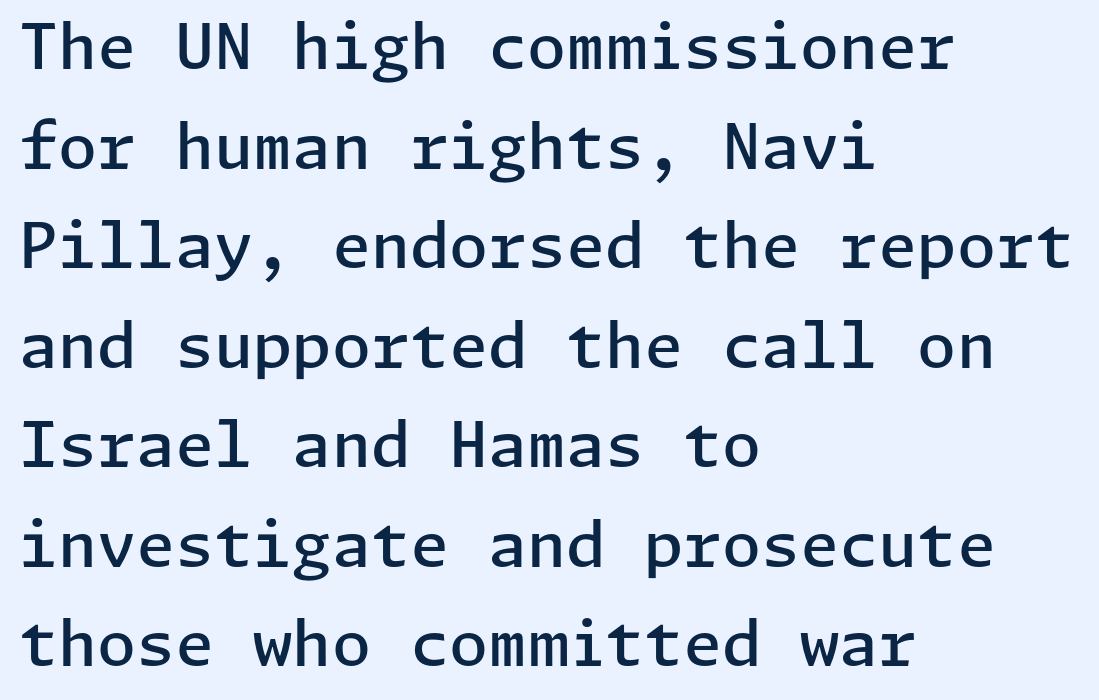
The image shows 63 px semibold sans-serif type, upright; set left-aligned, normal line spacing (1.58x), normal letter spacing, not underlined; low stroke contrast and a medium x-height.
